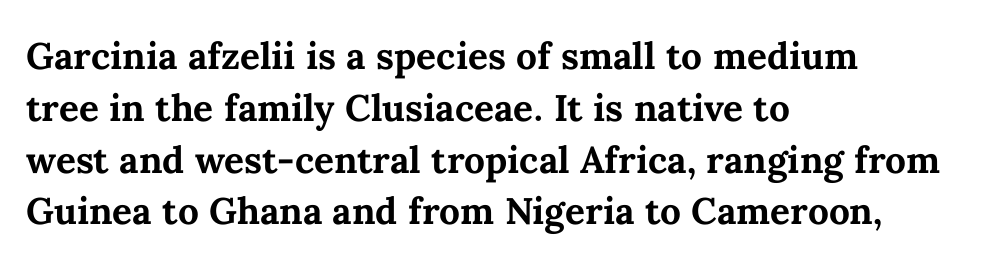
{"italic": "no", "bold": "yes", "weight": "bold", "width": "normal", "stroke_contrast": "medium", "x_height": "medium", "monospaced": "no", "underline": "no", "align": "left", "line_spacing": "normal", "line_spacing_ratio": 1.4, "letter_spacing": "normal", "letter_spacing_em": 0.0, "glyph_px": 37}
